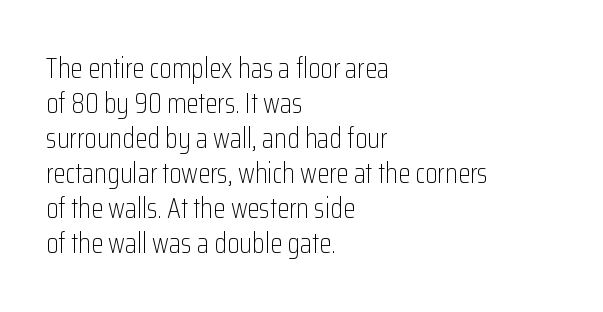
The image shows 28 px light, condensed sans-serif type, upright; set left-aligned, normal line spacing (1.25x), normal letter spacing, not underlined; low stroke contrast and a medium x-height.
